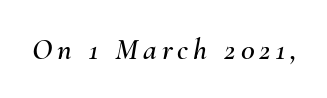
Emphasis-style slanted type is in use. A typesetter would call this proportional, since set widths differ per character. Unmarked baselines from the first word to the last.
